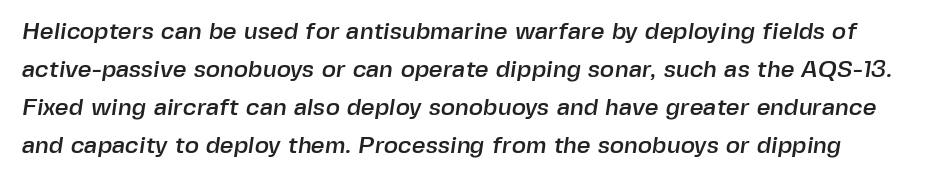
Q: Is the text underlined? A: No.
Q: Is the spacing between letters normal or unusually wide? A: Normal.
Q: Is the spacing between lines tight, normal or loose? A: Normal.
